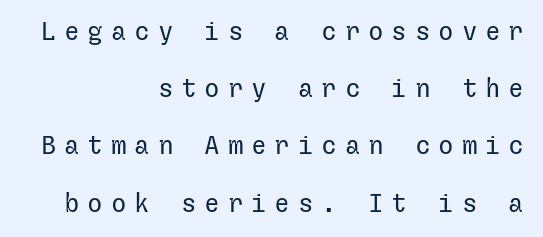
The image shows 26 px text type, upright; set right-aligned, loose line spacing (2.2x), unusually wide letter spacing (+0.3 em), not underlined.
